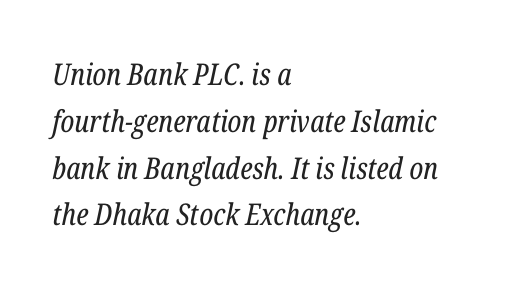
{"serif": "yes", "italic": "yes", "lean": "right", "slant_degrees": 12, "bold": "no", "weight": "regular", "width": "condensed", "stroke_contrast": "low", "x_height": "medium", "monospaced": "no", "underline": "no", "align": "left", "line_spacing": "normal", "line_spacing_ratio": 1.56, "letter_spacing": "normal", "letter_spacing_em": 0.0, "glyph_px": 30}
